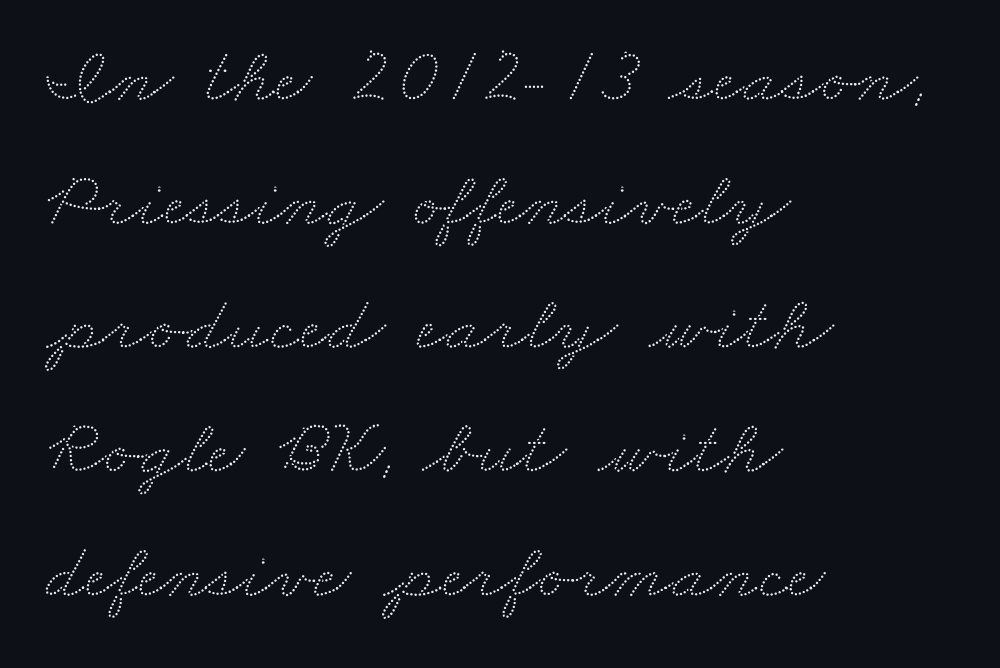
You could not count columns in this text — the font is proportionally spaced. Letters rest on an invisible, unmarked baseline. Horizontally, the lines are justified to the leading edge only. Honestly, the letter spacing is just normal — you wouldn't notice it.
